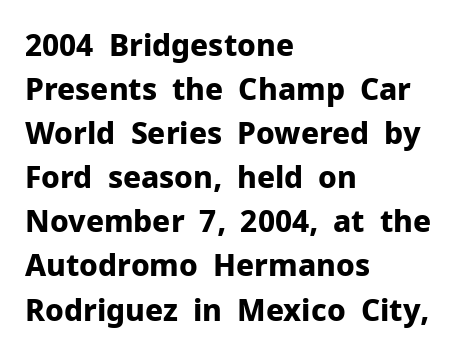
Only glyphs here, with clear space below each row. Compared with typical body copy, the letter spacing here is the same. In terms of weight, the rendering is a true, heavy bold. Does the type have serifs? No, each stem ends abruptly. The letters stand upright; this is a roman face.
